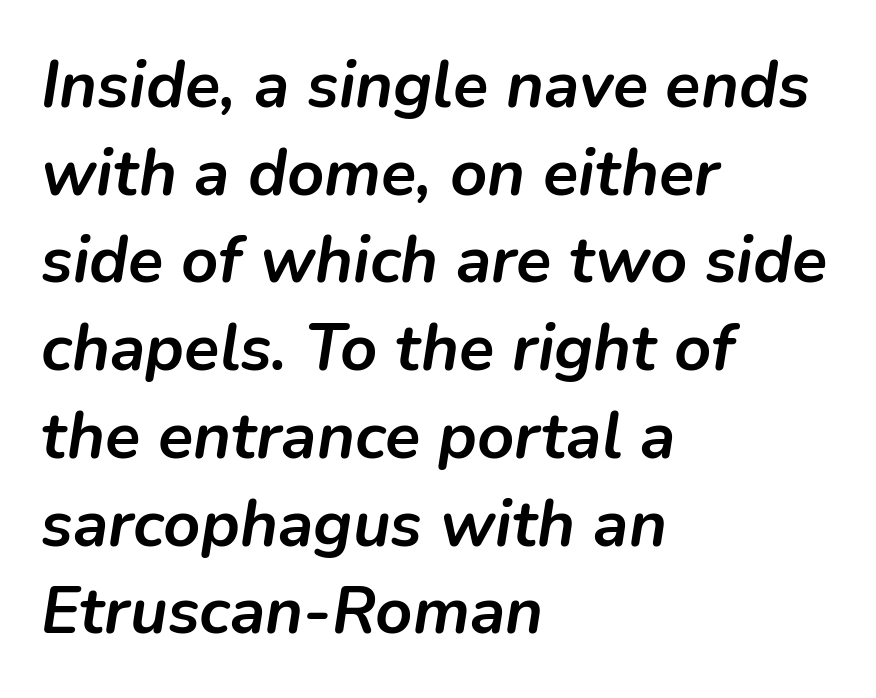
Interline gaps are of average width in this sample. Descender tails drop into unmarked territory. The face used here is rendered with its standard letterfit. The typesetting leans heavy: a genuine bold.
